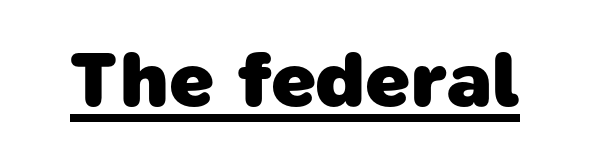
Does a line run under the words? Yes, clearly. Each glyph is drawn with heavy, bold strokes. Note the varied advance widths — an 'i' is clearly narrower than an 'm'. Grotesque or geometric, the face here clearly has no serifs.
